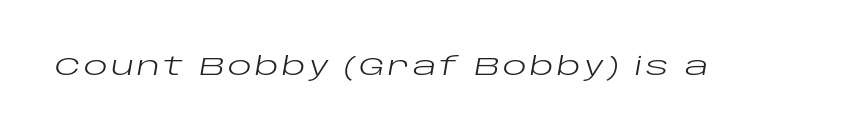
The passage shown leans; its letterforms are oblique. Honestly, there is no underline to notice here at all. Each stroke keeps to a modest, everyday thickness or less.
